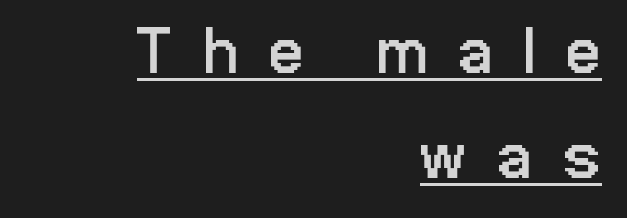
Q: Is the text bold? A: No.
Q: Is the text italic (slanted)? A: No, it is upright.
Q: Is the typeface a serif or a sans-serif typeface? A: Sans-serif.
Q: Is the text underlined? A: Yes.
Q: How is the paragraph aligned? A: Right-aligned.
Q: Is the spacing between letters normal or unusually wide? A: Unusually wide.
Q: Is the spacing between lines tight, normal or loose? A: Normal.
Q: Width (condensed, normal, or wide)? A: Condensed.
Q: Stroke contrast? A: Low.
Q: x-height? A: Medium.
Q: Monospaced? A: No.
